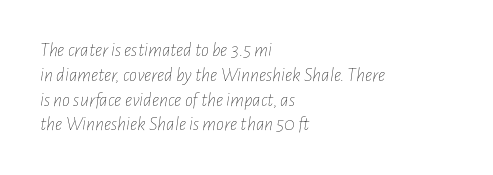
The image shows 20 px text type, italic (leaning right); set left-aligned, line spacing 1.24x, normal letter spacing, not underlined.
